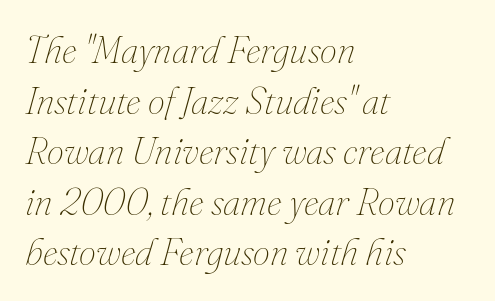
Q: Is the text bold? A: No.
Q: Is the text italic (slanted)? A: Yes, it leans right by about 16 degrees.
Q: Is the text underlined? A: No.
Q: How is the paragraph aligned? A: Left-aligned.
Q: Is the spacing between letters normal or unusually wide? A: Normal.
Q: Is the spacing between lines tight, normal or loose? A: Normal.
Q: Width (condensed, normal, or wide)? A: Normal.
Q: Stroke contrast? A: Medium.
Q: x-height? A: Small.
Q: Monospaced? A: No.
